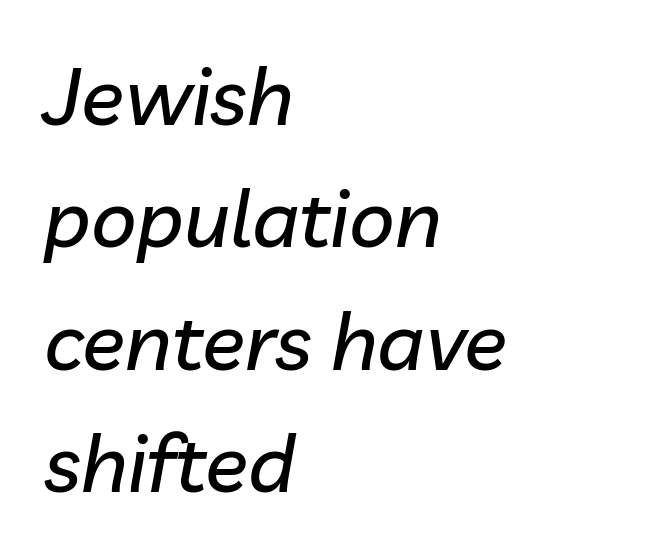
Q: Is the text italic (slanted)? A: Yes, it leans right by about 10 degrees.
Q: Is the text underlined? A: No.
Q: How is the paragraph aligned? A: Left-aligned.
Q: Is the spacing between letters normal or unusually wide? A: Normal.
Q: Is the spacing between lines tight, normal or loose? A: Normal.
Q: Width (condensed, normal, or wide)? A: Normal.
Q: Stroke contrast? A: Low.
Q: x-height? A: Medium.
Q: Monospaced? A: No.
